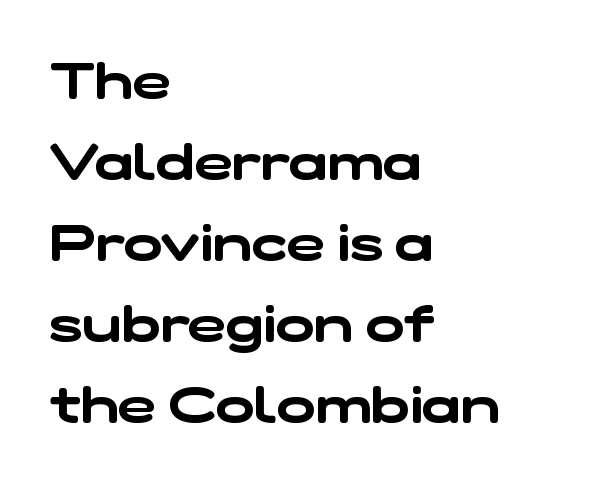
Q: Is the typeface a serif or a sans-serif typeface? A: Sans-serif.
Q: Is the text underlined? A: No.
Q: How is the paragraph aligned? A: Left-aligned.
Q: Is the spacing between letters normal or unusually wide? A: Normal.
Q: Is the spacing between lines tight, normal or loose? A: Normal.
Q: Width (condensed, normal, or wide)? A: Wide.
Q: Stroke contrast? A: Low.
Q: x-height? A: Medium.
Q: Monospaced? A: No.
